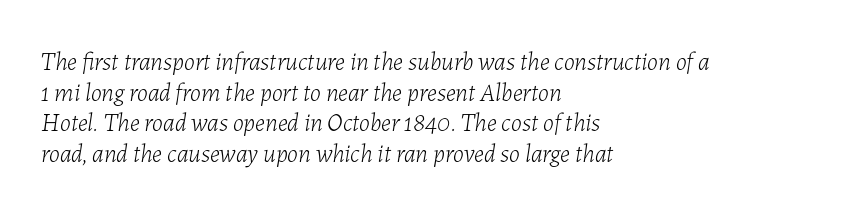
Tracking here is standard; glyphs follow each other at the usual distance. Each line starts at the same left margin while the right side varies. Italic? Definitely — the glyphs are oblique. The space beneath each line is pristine and unruled. Each stroke keeps to a modest, everyday thickness or less.
